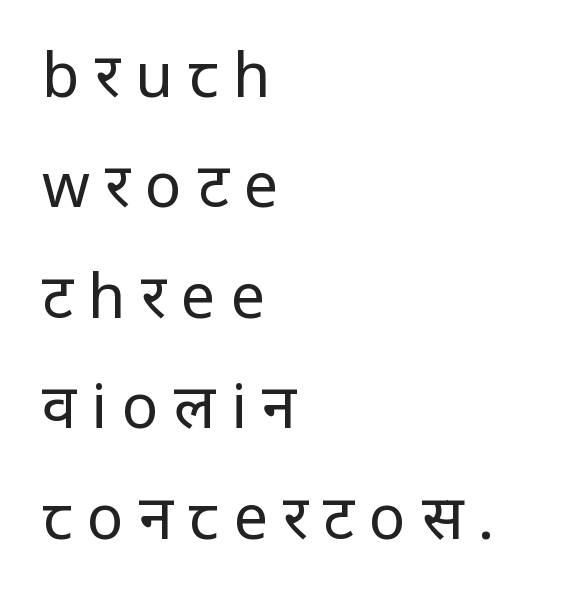
{"serif": "no", "italic": "no", "bold": "no", "weight": "regular", "width": "normal", "stroke_contrast": "low", "x_height": "medium", "monospaced": "no", "underline": "no", "align": "left", "line_spacing_ratio": 1.81, "letter_spacing": "wide", "letter_spacing_em": 0.25, "glyph_px": 61}
